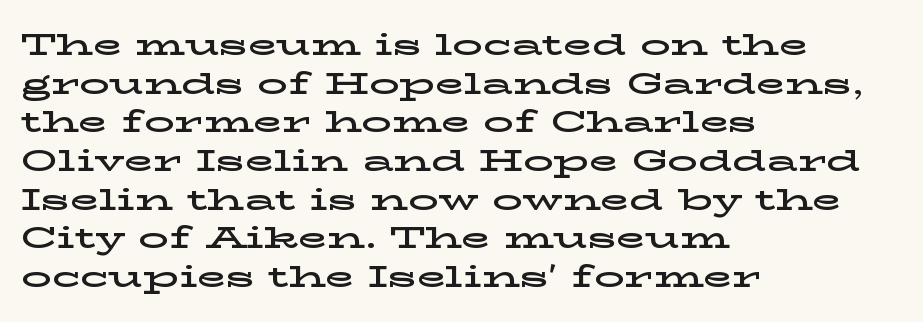
The image shows 30 px wide serif type, upright; set left-aligned, normal line spacing (1.29x), normal letter spacing, not underlined; low stroke contrast and a medium x-height.
